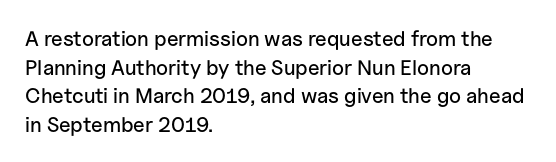
Q: Is the text italic (slanted)? A: No, it is upright.
Q: Is the text underlined? A: No.
Q: How is the paragraph aligned? A: Left-aligned.
Q: Is the spacing between letters normal or unusually wide? A: Normal.
Q: Is the spacing between lines tight, normal or loose? A: Normal.
